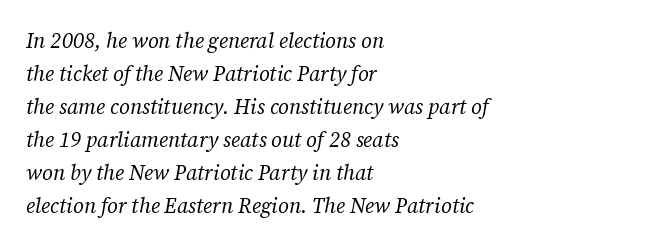
The image shows 21 px text type, italic (leaning right); set left-aligned, normal line spacing (1.57x), normal letter spacing, not underlined.
